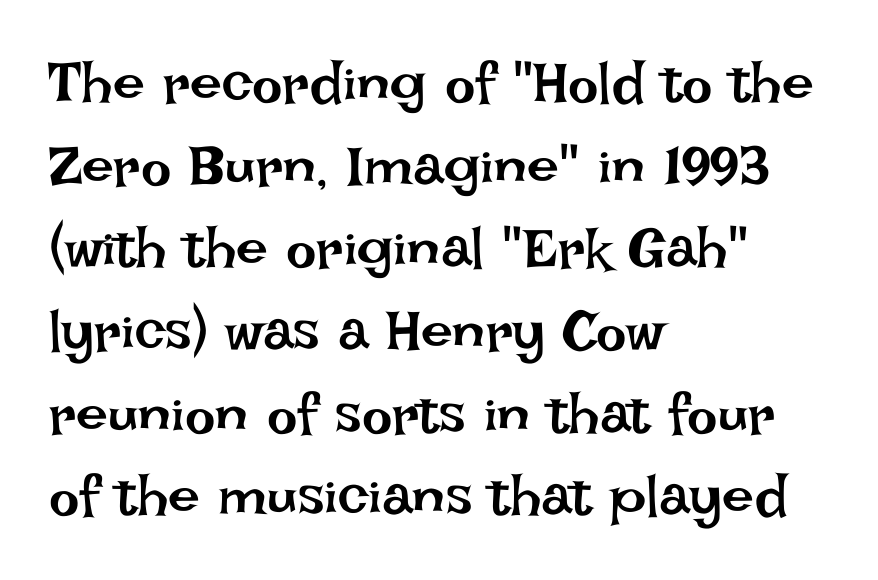
Q: Is the text bold? A: No.
Q: Is the text italic (slanted)? A: No, it is upright.
Q: Is the text underlined? A: No.
Q: How is the paragraph aligned? A: Left-aligned.
Q: Is the spacing between letters normal or unusually wide? A: Normal.
Q: Is the spacing between lines tight, normal or loose? A: Normal.
Q: Width (condensed, normal, or wide)? A: Normal.
Q: Stroke contrast? A: Low.
Q: x-height? A: Large.
Q: Monospaced? A: No.
